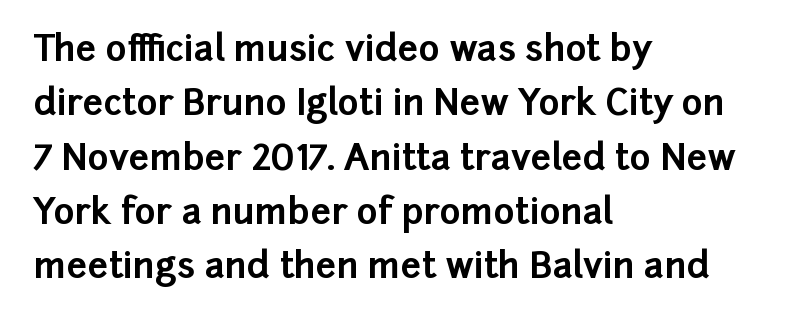
The image shows 36 px bold sans-serif type, upright; set left-aligned, normal line spacing (1.51x), normal letter spacing, not underlined; low stroke contrast and a medium x-height.
